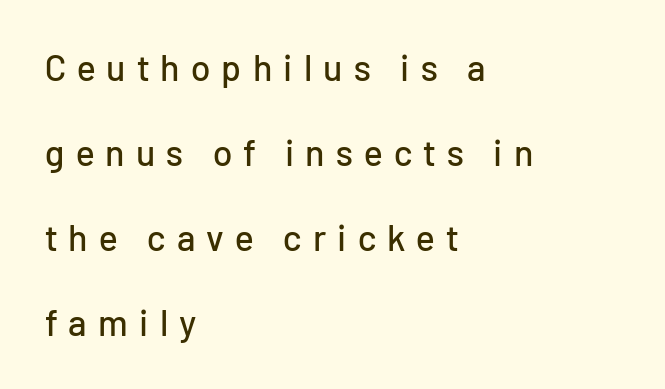
Q: Is the text italic (slanted)? A: No, it is upright.
Q: Is the typeface a serif or a sans-serif typeface? A: Sans-serif.
Q: Is the text underlined? A: No.
Q: How is the paragraph aligned? A: Left-aligned.
Q: Is the spacing between letters normal or unusually wide? A: Unusually wide.
Q: Is the spacing between lines tight, normal or loose? A: Loose.
Q: Width (condensed, normal, or wide)? A: Normal.
Q: Stroke contrast? A: Low.
Q: x-height? A: Medium.
Q: Monospaced? A: No.
